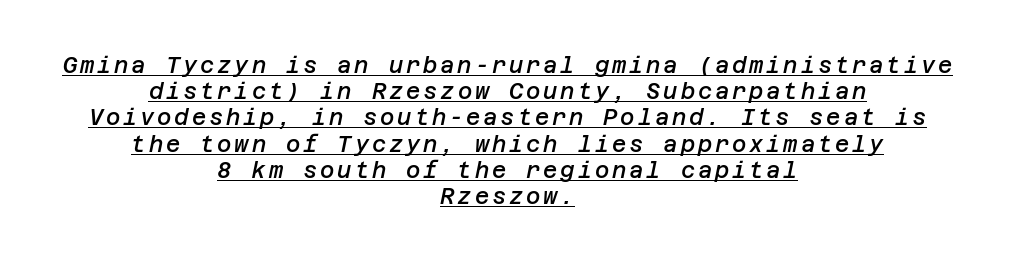
The image shows 22 px text type, italic (leaning right); set centered, line spacing 1.19x, underlined.
